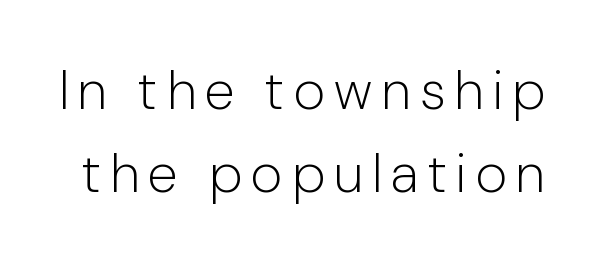
{"serif": "no", "italic": "no", "bold": "no", "weight": "light", "width": "normal", "stroke_contrast": "low", "x_height": "medium", "monospaced": "no", "underline": "no", "line_spacing": "normal", "line_spacing_ratio": 1.51, "glyph_px": 55}
